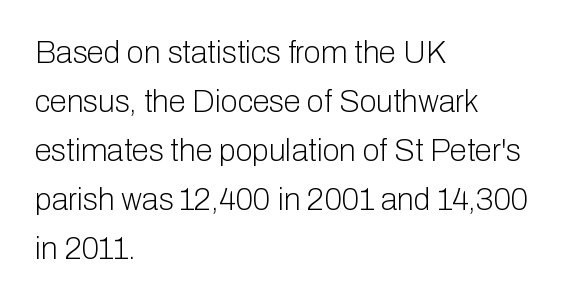
The image shows 31 px light sans-serif type, upright; set left-aligned, normal line spacing (1.58x), normal letter spacing, not underlined; low stroke contrast and a medium x-height.
